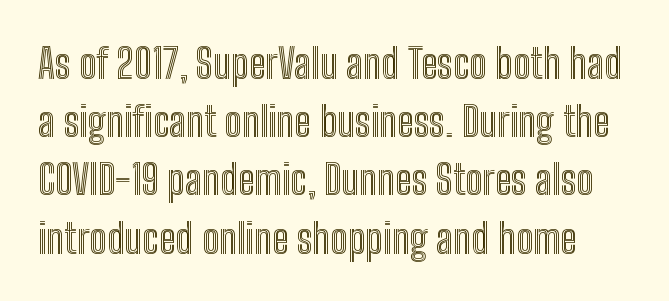
The image shows 41 px condensed type, upright; set normal line spacing (1.42x), normal letter spacing, not underlined; a medium x-height.
